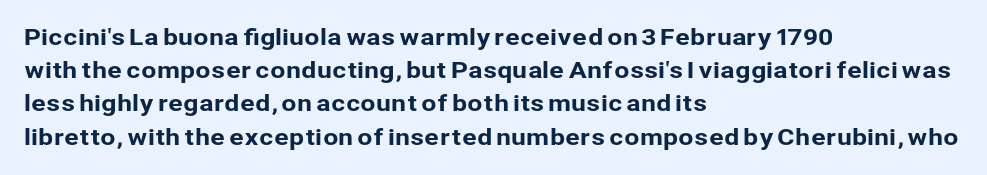
{"italic": "no", "underline": "no", "align": "left", "line_spacing": "normal", "line_spacing_ratio": 1.51, "letter_spacing": "normal", "letter_spacing_em": 0.0, "glyph_px": 22}
